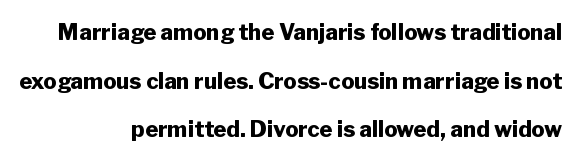
The lettering stays uniformly vertical, giving the passage a roman look. Horizontally, the lines are justified to the trailing edge only. Plain, unruled lines of type. Look at the tracking — it's just the regular setting, nothing added. Plenty of ink on the page — the face is bold.
